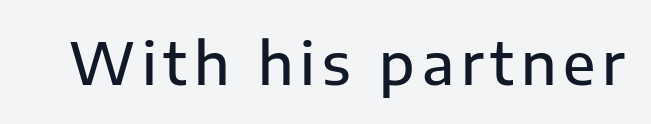
You can tell from the bare stems that sans-serif type was used. The baseline area is clear. Every character sits straight up, as roman type does. A bit beefed up — I'd call it semibold rather than bold.
